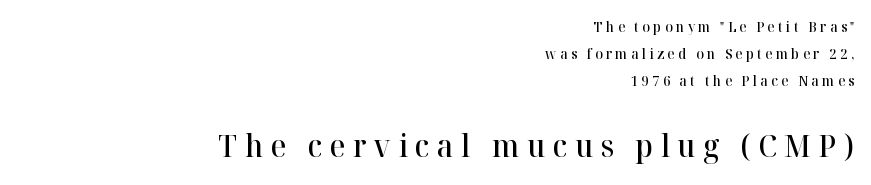
{"serif": "yes", "italic": "no", "bold": "semi", "weight": "semibold", "width": "normal", "stroke_contrast": "high", "x_height": "medium", "monospaced": "no", "underline": "no", "align": "right", "line_spacing": "loose", "line_spacing_ratio": 1.94, "letter_spacing": "wide", "letter_spacing_em": 0.24, "larger_block": "second", "size_ratio": 2.21, "glyph_px": 31}
